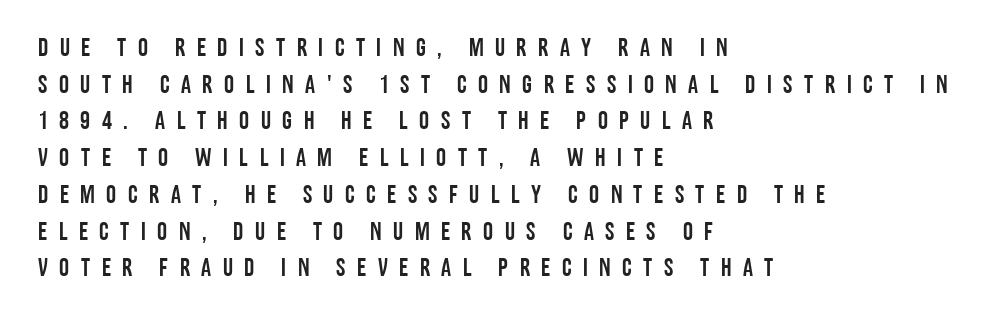
{"italic": "no", "underline": "no", "align": "left", "line_spacing": "normal", "line_spacing_ratio": 1.47, "letter_spacing": "wide", "letter_spacing_em": 0.46, "glyph_px": 25}
